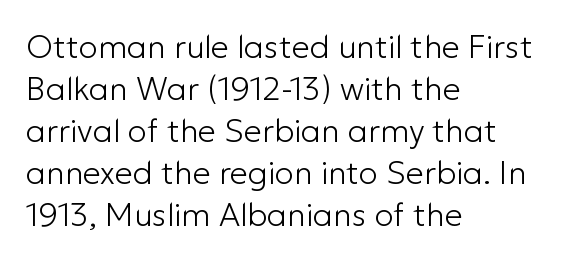
The image shows 32 px light sans-serif type, upright; set left-aligned, normal line spacing (1.31x), normal letter spacing, not underlined; low stroke contrast and a medium x-height.
